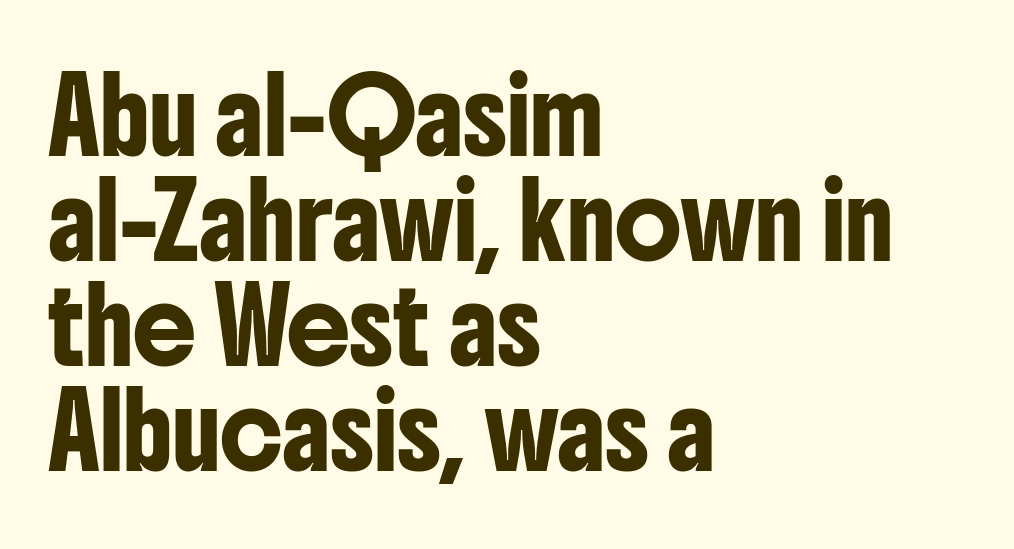
The image shows 71 px condensed sans-serif type, upright; set left-aligned, normal line spacing (1.48x), normal letter spacing, not underlined; low stroke contrast and a medium x-height.
